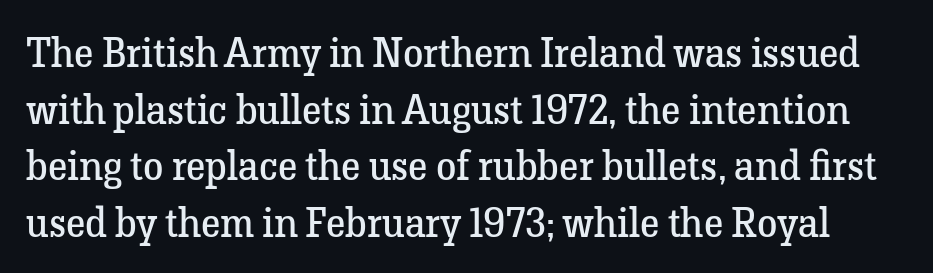
{"serif": "yes", "italic": "no", "bold": "no", "weight": "regular", "width": "normal", "stroke_contrast": "low", "x_height": "medium", "monospaced": "no", "underline": "no", "line_spacing": "normal", "line_spacing_ratio": 1.38, "letter_spacing": "normal", "letter_spacing_em": 0.0, "glyph_px": 41}
